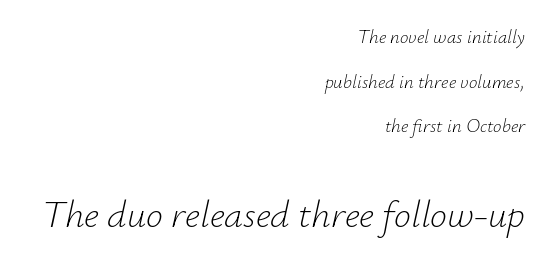
The image shows 38 px light type, italic (leaning right); set right-aligned, loose line spacing (2.35x), normal letter spacing, not underlined; the second (bottom) block is 2.0x larger; low stroke contrast and a small x-height.
